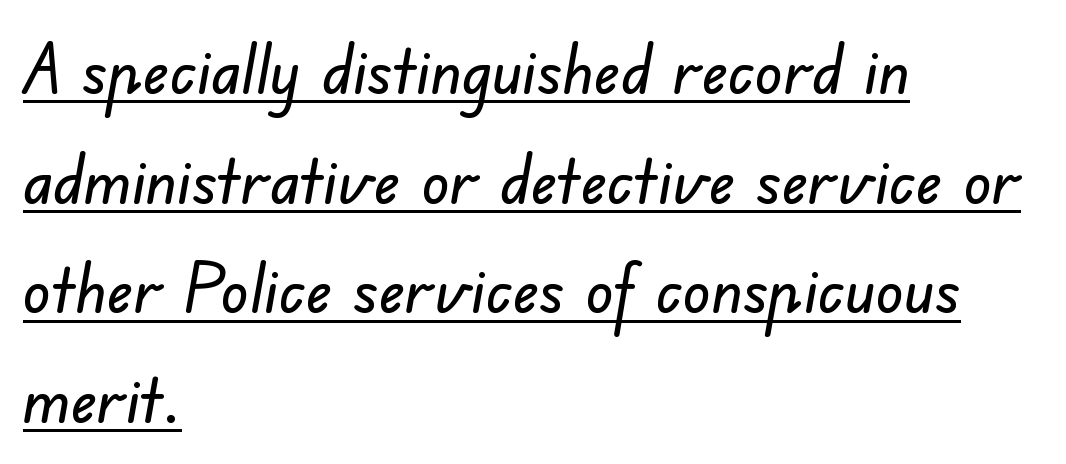
The lines sit at an ordinary, default distance from one another. How are the letters spaced? Ordinarily, with no added tracking. Spacing verdict: proportional, widths tailored to each character. The font family rendered here belongs to the sans-serif group. Every row of glyphs begins at an identical x-position on the left.
